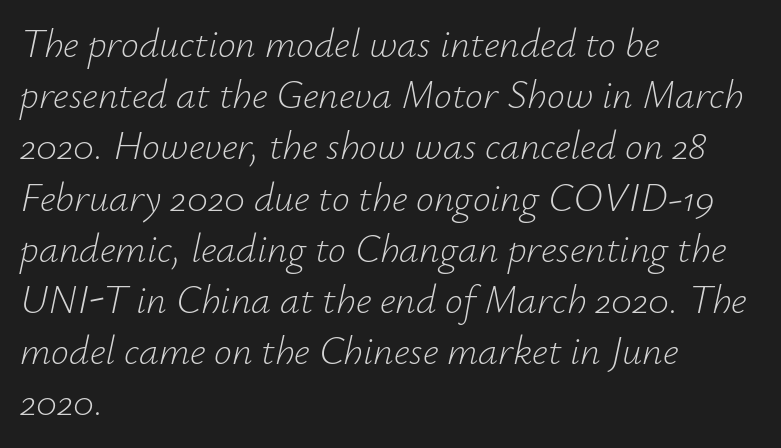
Q: Is the text bold? A: No.
Q: Is the text italic (slanted)? A: Yes, it leans right by about 12 degrees.
Q: Is the text underlined? A: No.
Q: How is the paragraph aligned? A: Left-aligned.
Q: Is the spacing between letters normal or unusually wide? A: Normal.
Q: Is the spacing between lines tight, normal or loose? A: Normal.
Q: Width (condensed, normal, or wide)? A: Normal.
Q: Stroke contrast? A: Low.
Q: x-height? A: Small.
Q: Monospaced? A: No.
